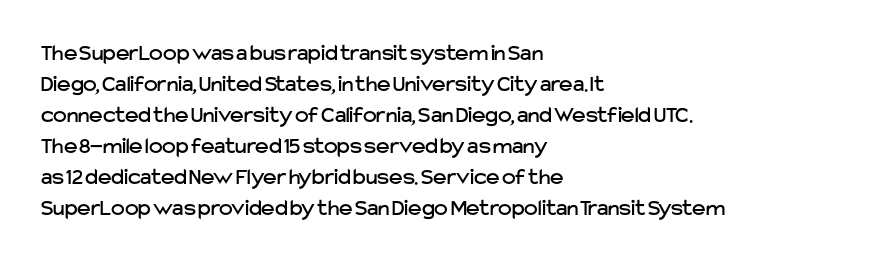
Q: Is the text italic (slanted)? A: No, it is upright.
Q: Is the text underlined? A: No.
Q: How is the paragraph aligned? A: Left-aligned.
Q: Is the spacing between letters normal or unusually wide? A: Normal.
Q: Is the spacing between lines tight, normal or loose? A: Normal.
